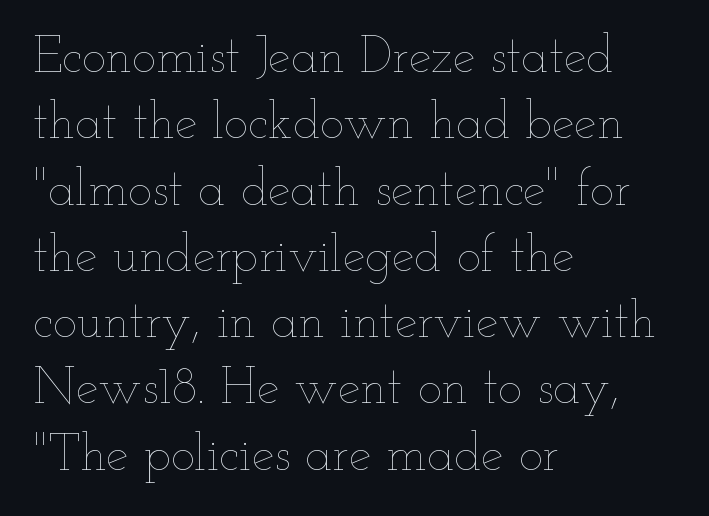
Q: Is the text bold? A: No.
Q: Is the text italic (slanted)? A: No, it is upright.
Q: Is the text underlined? A: No.
Q: How is the paragraph aligned? A: Left-aligned.
Q: Is the spacing between letters normal or unusually wide? A: Normal.
Q: Is the spacing between lines tight, normal or loose? A: Normal.
Q: Width (condensed, normal, or wide)? A: Wide.
Q: Stroke contrast? A: Low.
Q: x-height? A: Small.
Q: Monospaced? A: No.
